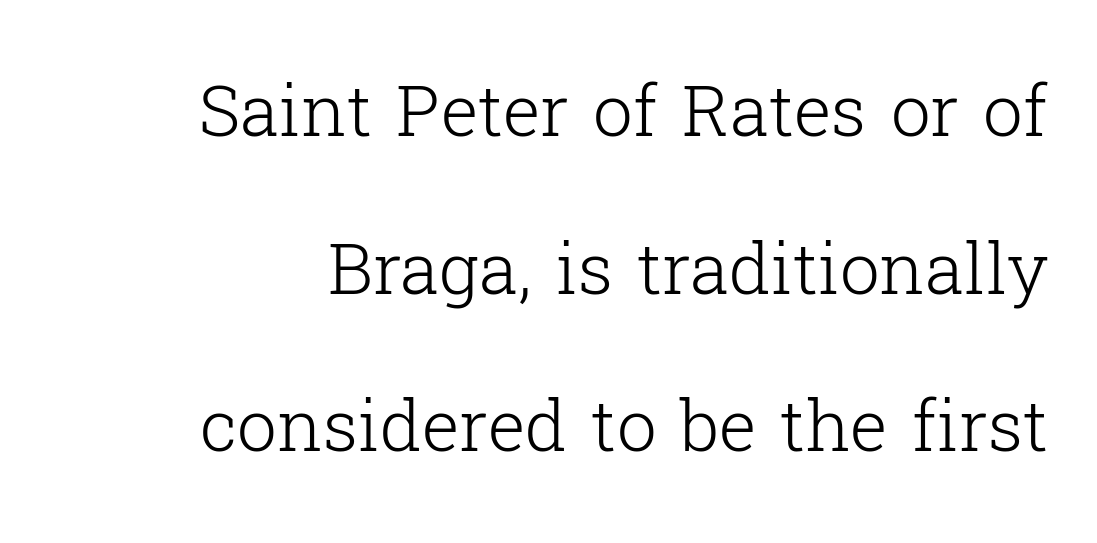
Yep, those are serifs on the letters. Characters remain perfectly vertical along every line. Letters have the restrained weight of plain body copy at most. Looks like regular typesetting: each glyph gets only the width it needs. The ragged edge is on the left, which tells us the setting is flush right.
